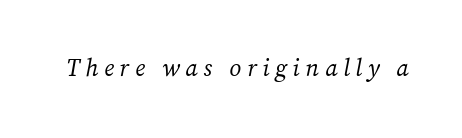
The image shows 24 px text type, italic (leaning right); set unusually wide letter spacing (+0.24 em), not underlined.
